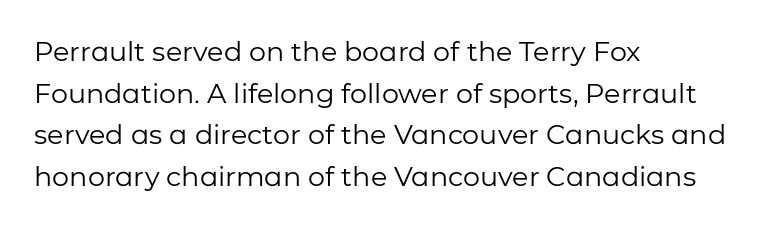
Q: Is the text bold? A: No.
Q: Is the text italic (slanted)? A: No, it is upright.
Q: Is the text underlined? A: No.
Q: How is the paragraph aligned? A: Left-aligned.
Q: Is the spacing between letters normal or unusually wide? A: Normal.
Q: Is the spacing between lines tight, normal or loose? A: Normal.
